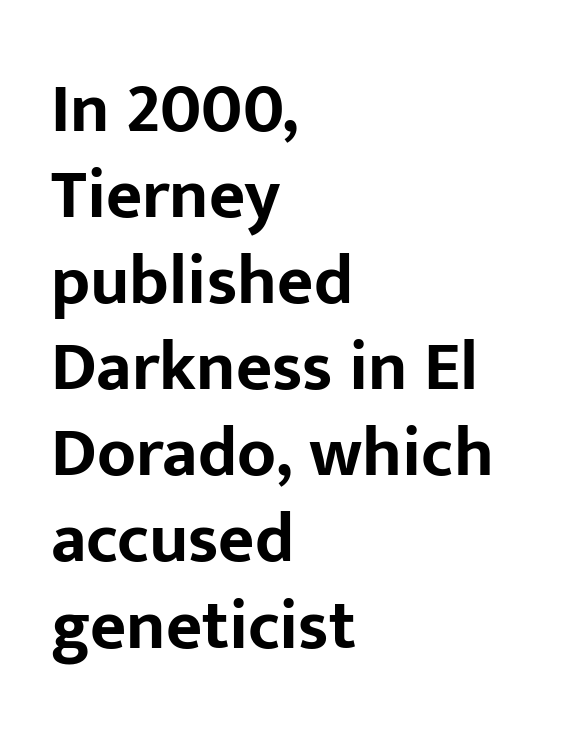
{"serif": "no", "italic": "no", "bold": "yes", "weight": "bold", "width": "normal", "stroke_contrast": "low", "x_height": "medium", "monospaced": "no", "underline": "no", "align": "left", "line_spacing_ratio": 1.23, "letter_spacing": "normal", "letter_spacing_em": 0.0, "glyph_px": 70}
